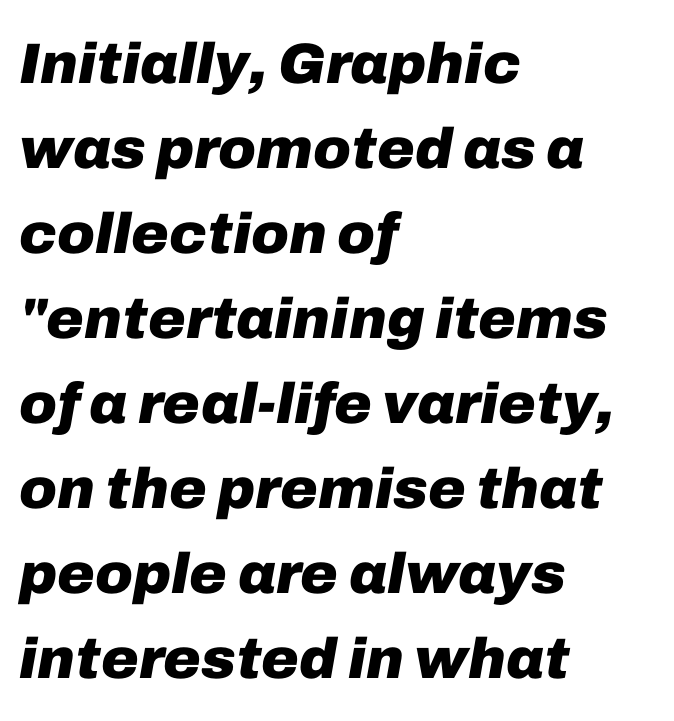
{"italic": "yes", "lean": "right", "slant_degrees": 10, "bold": "yes", "weight": "heavy", "width": "normal", "stroke_contrast": "low", "x_height": "medium", "monospaced": "no", "underline": "no", "align": "left", "line_spacing": "normal", "line_spacing_ratio": 1.49, "letter_spacing": "normal", "letter_spacing_em": 0.0, "glyph_px": 57}
